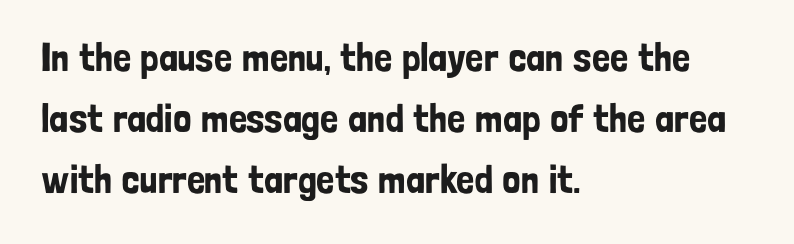
The image shows 40 px condensed sans-serif type, upright; set left-aligned, normal line spacing (1.53x), normal letter spacing, not underlined; low stroke contrast and a medium x-height.
